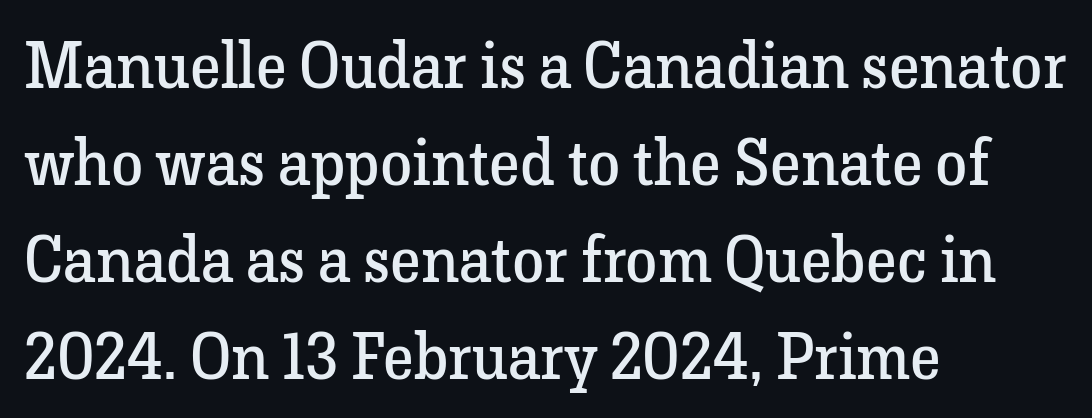
{"serif": "yes", "italic": "no", "bold": "no", "weight": "regular", "width": "normal", "stroke_contrast": "low", "x_height": "medium", "monospaced": "no", "underline": "no", "align": "left", "line_spacing": "normal", "line_spacing_ratio": 1.49, "letter_spacing": "normal", "letter_spacing_em": 0.0, "glyph_px": 65}
